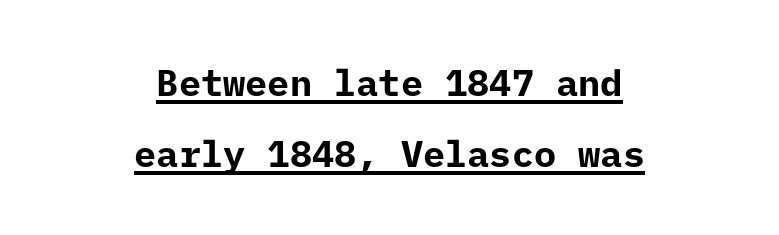
Q: Is the text bold? A: Yes.
Q: Is the text italic (slanted)? A: No, it is upright.
Q: Is the typeface a serif or a sans-serif typeface? A: Sans-serif.
Q: Is the text underlined? A: Yes.
Q: How is the paragraph aligned? A: Centered.
Q: Is the spacing between letters normal or unusually wide? A: Normal.
Q: Is the spacing between lines tight, normal or loose? A: Loose.
Q: Width (condensed, normal, or wide)? A: Normal.
Q: Stroke contrast? A: Low.
Q: x-height? A: Medium.
